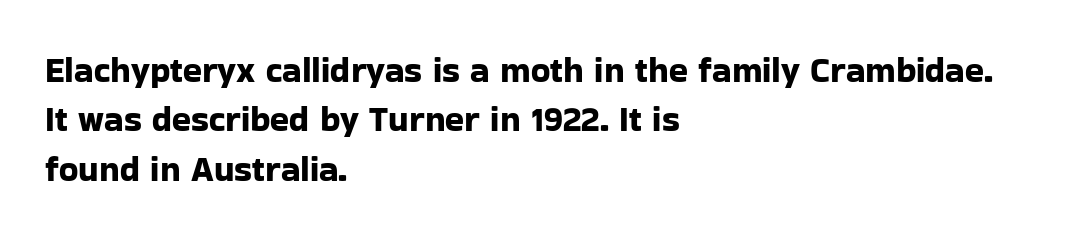
Plain, unruled lines of type. Proportional: the letters do not fall into vertical columns. The typography opts for an upright posture over an oblique one. These lines keep a tight, regular rhythm from letter to letter.
